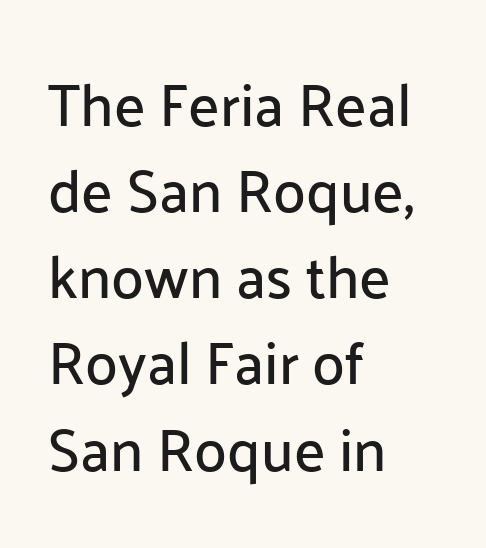
The image shows 59 px sans-serif type, upright; set left-aligned, normal line spacing (1.46x), normal letter spacing, not underlined; low stroke contrast and a medium x-height.
